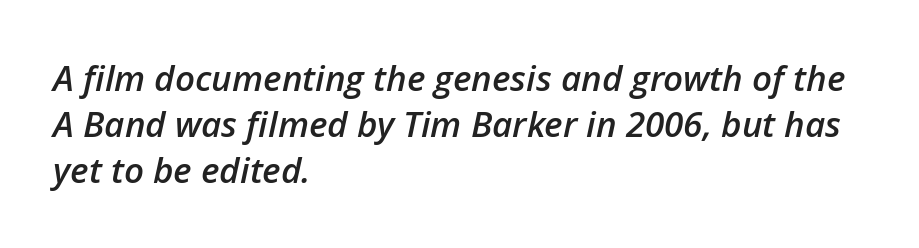
{"italic": "yes", "lean": "right", "slant_degrees": 12, "bold": "semi", "weight": "semibold", "width": "normal", "stroke_contrast": "low", "x_height": "medium", "monospaced": "no", "underline": "no", "align": "left", "line_spacing": "normal", "line_spacing_ratio": 1.32, "letter_spacing": "normal", "letter_spacing_em": 0.0, "glyph_px": 35}
